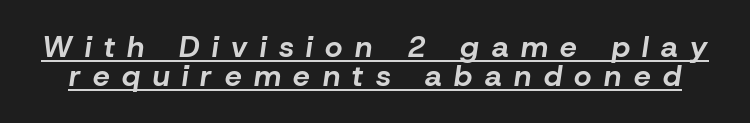
Q: Is the text bold? A: Yes.
Q: Is the text italic (slanted)? A: Yes, it leans right by about 8 degrees.
Q: Is the text underlined? A: Yes.
Q: Is the spacing between letters normal or unusually wide? A: Unusually wide.
Q: Is the spacing between lines tight, normal or loose? A: Tight.
Q: Width (condensed, normal, or wide)? A: Normal.
Q: Stroke contrast? A: Low.
Q: x-height? A: Medium.
Q: Monospaced? A: No.
